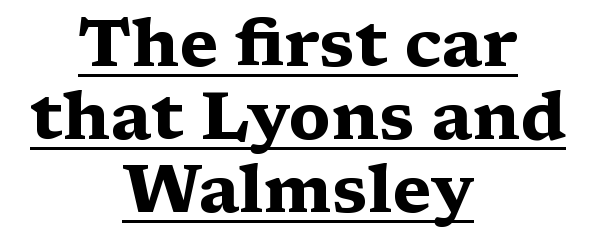
The font's upright variant was chosen for this text. Old-style or modern, the face here clearly has serifs. As a designer I'd log this as weight 700, bold. The lines are quadded center. Look at the tracking — it's just the regular setting, nothing added.
